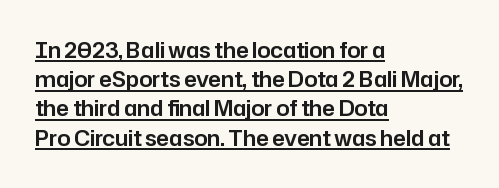
{"italic": "no", "underline": "yes", "align": "left", "line_spacing": "normal", "line_spacing_ratio": 1.39, "letter_spacing": "normal", "letter_spacing_em": 0.0, "glyph_px": 21}
